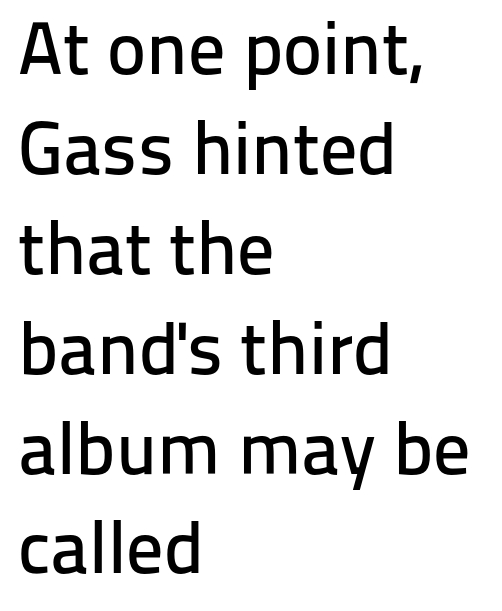
The image shows 74 px sans-serif type, upright; set left-aligned, normal line spacing (1.35x), normal letter spacing, not underlined; low stroke contrast and a medium x-height.
